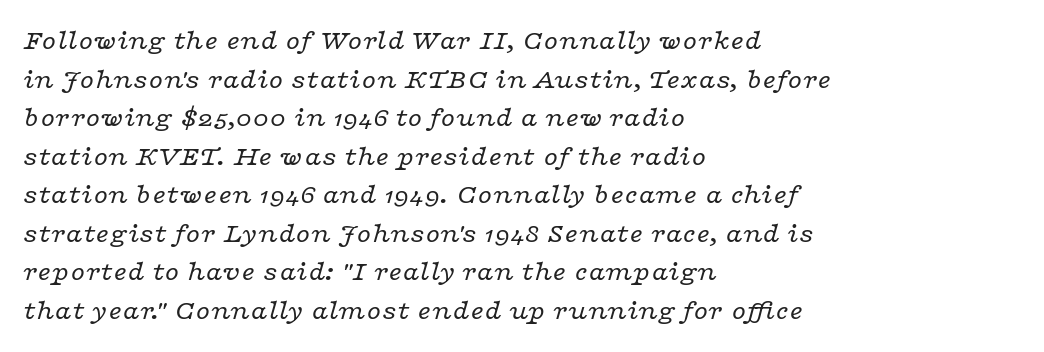
The image shows 29 px regular-weight, wide serif type, italic (leaning right); set left-aligned, normal line spacing (1.33x), normal letter spacing, not underlined; low stroke contrast and a medium x-height.
